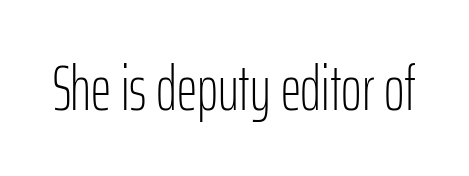
Proportional: the letters do not fall into vertical columns. I'd call this a sans setting — the letters go barefoot. Bold? No — there's no thickening of the strokes. Short note: letters normally spaced. This sample uses an upright cut, with every glyph sitting square on the baseline.
